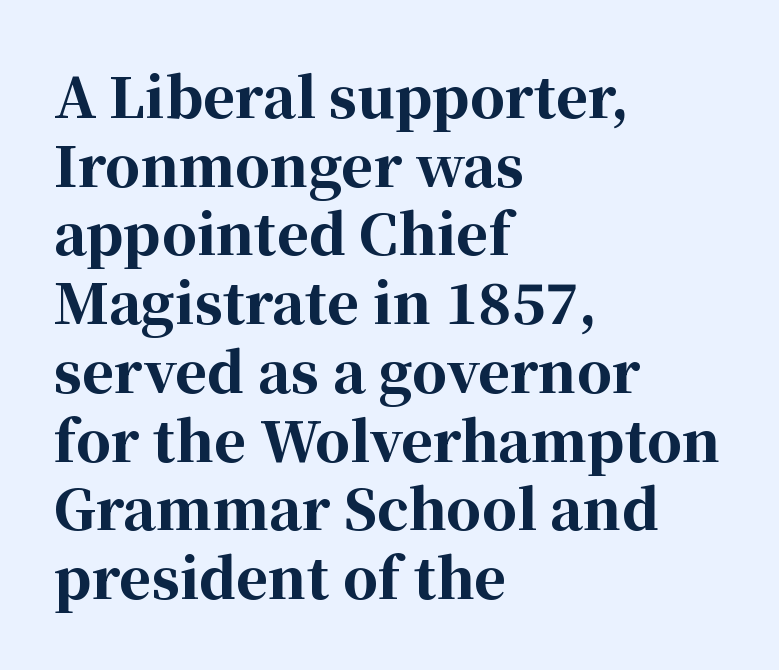
{"serif": "yes", "italic": "no", "bold": "yes", "weight": "bold", "width": "normal", "stroke_contrast": "high", "x_height": "medium", "monospaced": "no", "underline": "no", "align": "left", "line_spacing": "normal", "line_spacing_ratio": 1.25, "letter_spacing": "normal", "letter_spacing_em": 0.0, "glyph_px": 55}
